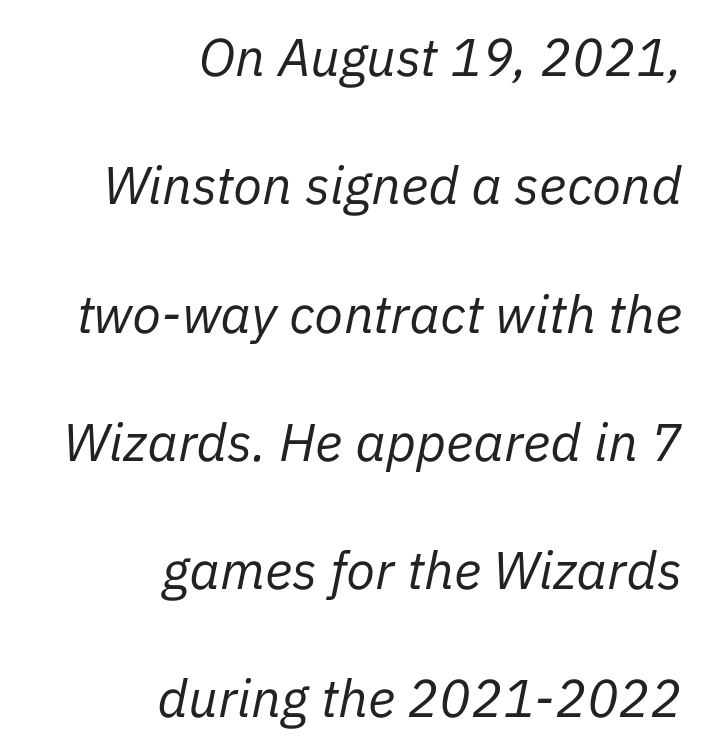
A quiet, ordinary-to-light weight characterises the typeface. Varying glyph widths throughout — classic text-font behaviour. No word sits above an underline. A typesetter would call this leading open, well beyond the default.
